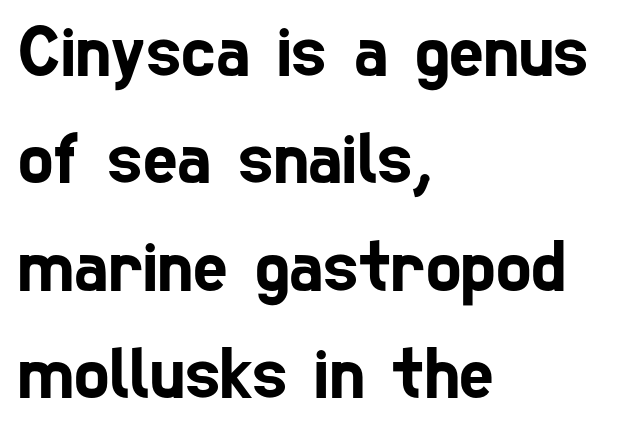
Q: Is the typeface a serif or a sans-serif typeface? A: Sans-serif.
Q: Is the text underlined? A: No.
Q: How is the paragraph aligned? A: Left-aligned.
Q: Is the spacing between letters normal or unusually wide? A: Normal.
Q: Is the spacing between lines tight, normal or loose? A: Normal.
Q: Width (condensed, normal, or wide)? A: Condensed.
Q: Stroke contrast? A: Low.
Q: x-height? A: Medium.
Q: Monospaced? A: No.
